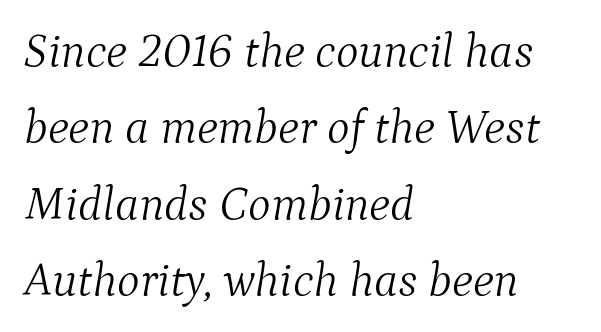
The image shows 48 px light serif type, italic (leaning right); set left-aligned, normal line spacing (1.59x), normal letter spacing, not underlined; medium stroke contrast and a medium x-height.
